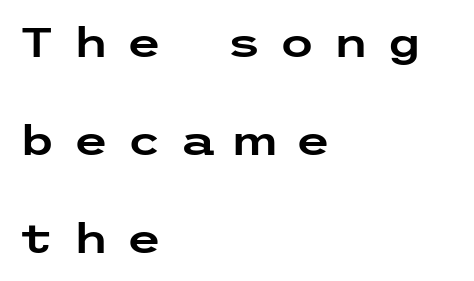
The image shows 41 px wide sans-serif type, upright; set left-aligned, loose line spacing (2.39x), unusually wide letter spacing (+0.43 em), not underlined; low stroke contrast and a medium x-height.
